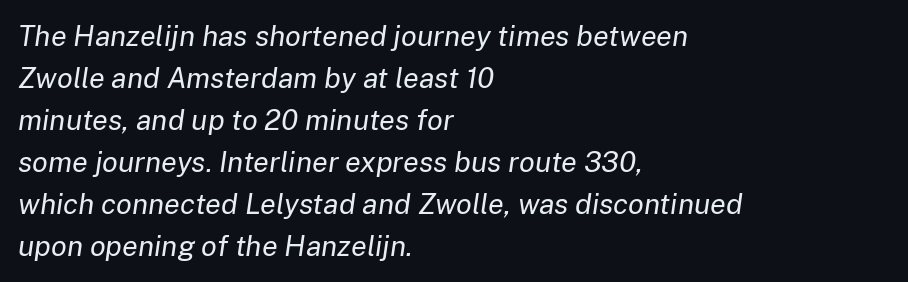
The image shows 29 px regular-weight type, italic (leaning right); set left-aligned, normal line spacing (1.45x), normal letter spacing, not underlined; low stroke contrast and a medium x-height.
